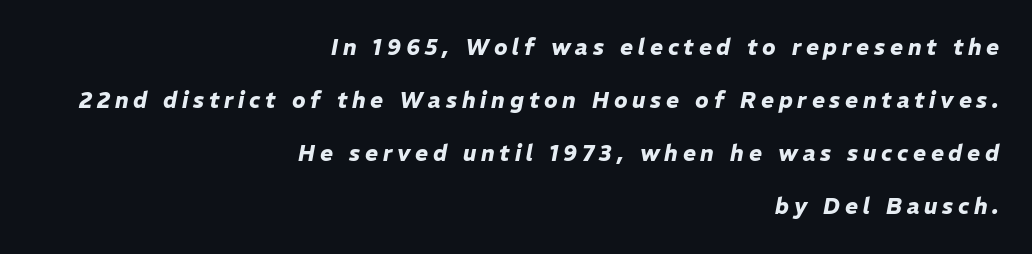
{"italic": "yes", "lean": "right", "slant_degrees": 11, "bold": "yes", "underline": "no", "align": "right", "line_spacing": "loose", "line_spacing_ratio": 2.41, "letter_spacing": "wide", "letter_spacing_em": 0.22, "glyph_px": 22}
